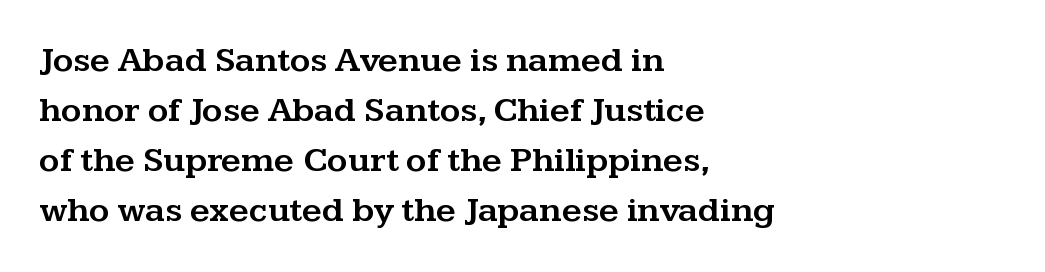
Q: Is the text italic (slanted)? A: No, it is upright.
Q: Is the typeface a serif or a sans-serif typeface? A: Serif.
Q: Is the text underlined? A: No.
Q: How is the paragraph aligned? A: Left-aligned.
Q: Is the spacing between letters normal or unusually wide? A: Normal.
Q: Is the spacing between lines tight, normal or loose? A: Normal.
Q: Width (condensed, normal, or wide)? A: Wide.
Q: Stroke contrast? A: Medium.
Q: x-height? A: Medium.
Q: Monospaced? A: No.
